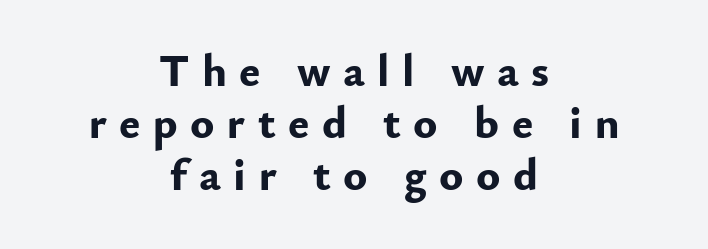
The passage shown is typed in a proportional face where columns would drift. This rendering features lettering with no underline. Loose tracking; the words dissolve into strings of separated letters. Every stem runs plumb, perpendicular to the baseline. A sans-serif font was chosen for this passage. These lines are centered, leaving both edges ragged.
